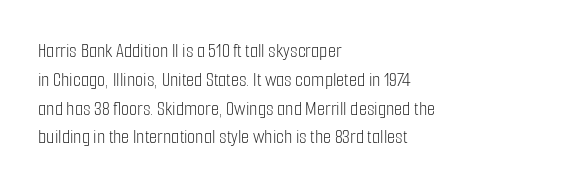
{"italic": "no", "bold": "no", "underline": "no", "align": "left", "line_spacing": "normal", "line_spacing_ratio": 1.37, "letter_spacing": "normal", "letter_spacing_em": 0.0, "glyph_px": 21}
